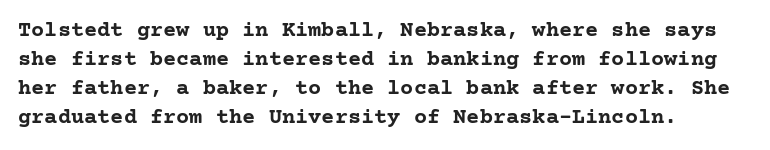
{"italic": "no", "bold": "yes", "underline": "no", "align": "left", "line_spacing": "normal", "line_spacing_ratio": 1.32, "letter_spacing": "normal", "letter_spacing_em": 0.0, "glyph_px": 22}
